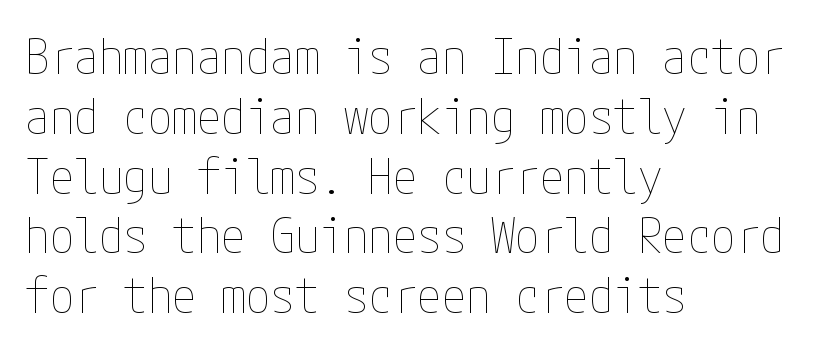
The image shows 49 px thin, condensed type, upright; set left-aligned, line spacing 1.22x, normal letter spacing, not underlined; low stroke contrast and a medium x-height.
